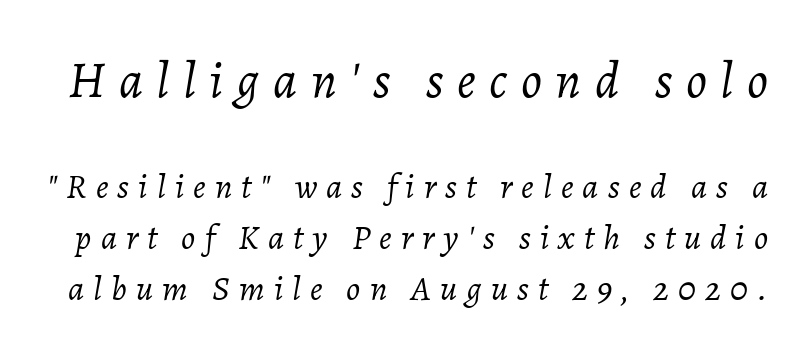
The image shows 52 px light type, italic (leaning right); set normal line spacing (1.46x), unusually wide letter spacing (+0.26 em), not underlined; the first (top) block is 1.49x larger; low stroke contrast and a medium x-height.
